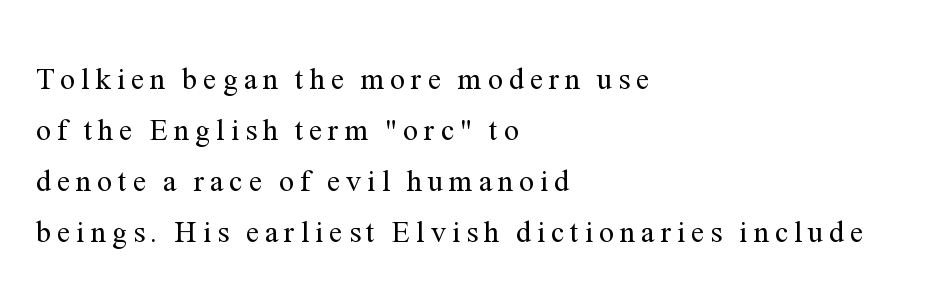
{"serif": "yes", "italic": "no", "bold": "no", "weight": "regular", "width": "normal", "stroke_contrast": "medium", "x_height": "medium", "monospaced": "no", "underline": "no", "align": "left", "line_spacing": "normal", "line_spacing_ratio": 1.7, "letter_spacing": "wide", "letter_spacing_em": 0.2, "glyph_px": 30}
